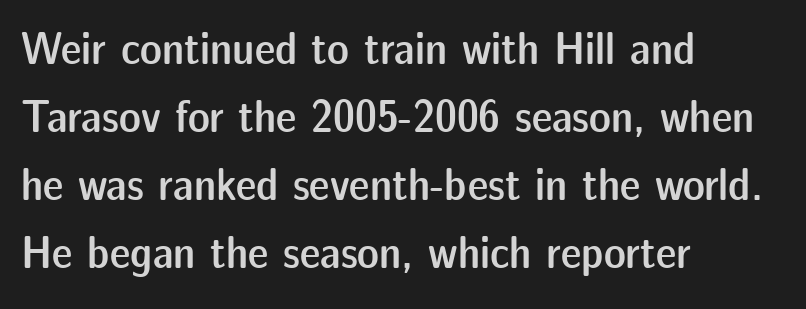
{"serif": "no", "italic": "no", "bold": "semi", "weight": "semibold", "width": "normal", "stroke_contrast": "low", "x_height": "medium", "monospaced": "no", "underline": "no", "align": "left", "line_spacing": "normal", "line_spacing_ratio": 1.48, "letter_spacing": "normal", "letter_spacing_em": 0.0, "glyph_px": 46}
